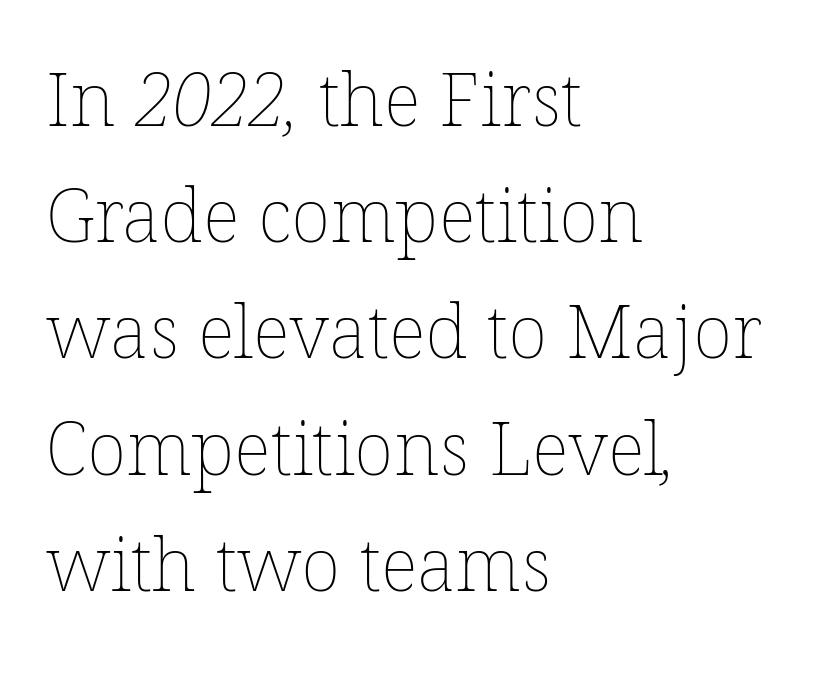
The image shows 74 px thin type; set left-aligned, normal line spacing (1.57x), normal letter spacing, not underlined; low stroke contrast and a medium x-height.
